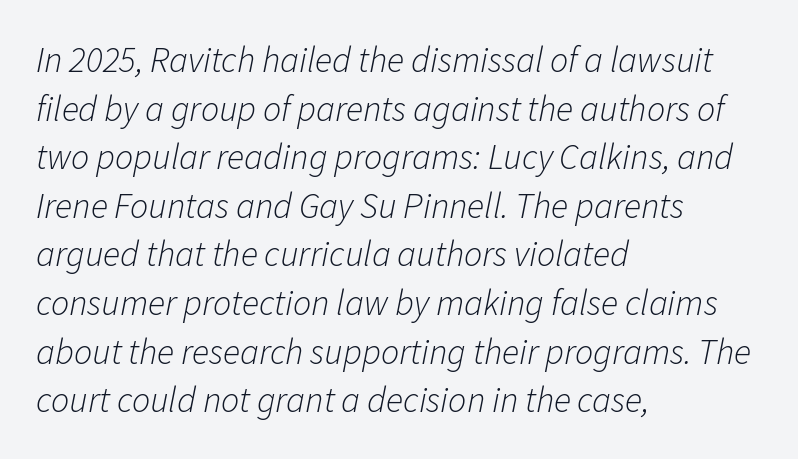
The tracking reads as untouched default to a designer's eye. Rule under the text: the space is simply empty. A student would call this left alignment; a typographer would say flush left, rag right. The face looks like a standard text weight, possibly lighter. The specimen reads as italic at a glance. Do the characters align in a grid? No, the font is proportional.
